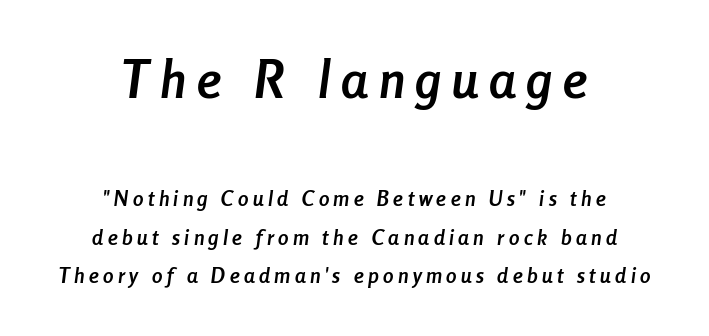
The image shows 52 px semibold, condensed type, italic (leaning right); set centered, line spacing 1.85x, unusually wide letter spacing (+0.21 em), not underlined; the first (top) block is 2.48x larger; low stroke contrast and a medium x-height.
